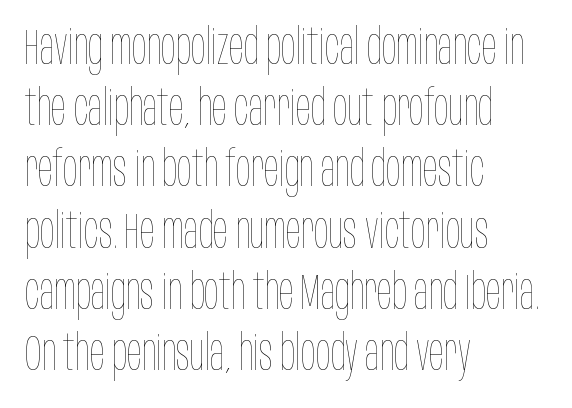
Q: Is the text bold? A: No.
Q: Is the text italic (slanted)? A: No, it is upright.
Q: Is the text underlined? A: No.
Q: How is the paragraph aligned? A: Left-aligned.
Q: Is the spacing between letters normal or unusually wide? A: Normal.
Q: Is the spacing between lines tight, normal or loose? A: Normal.
Q: Width (condensed, normal, or wide)? A: Condensed.
Q: Stroke contrast? A: Low.
Q: x-height? A: Large.
Q: Monospaced? A: No.
